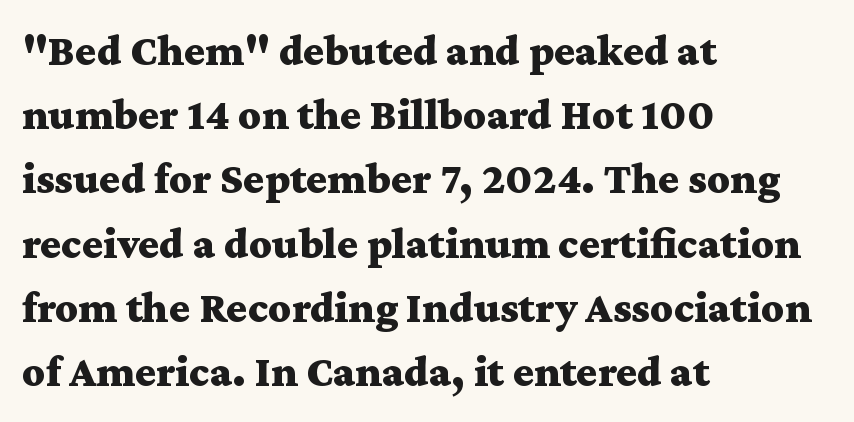
This is roman type, the default non-slanted kind. Character widths vary here, with narrow letters taking less room than wide ones. Typographic density is high because the face is bold. Quick note: interline space is typical. A typesetter would label this face a serif. Look at the tracking — it's just the regular setting, nothing added.
